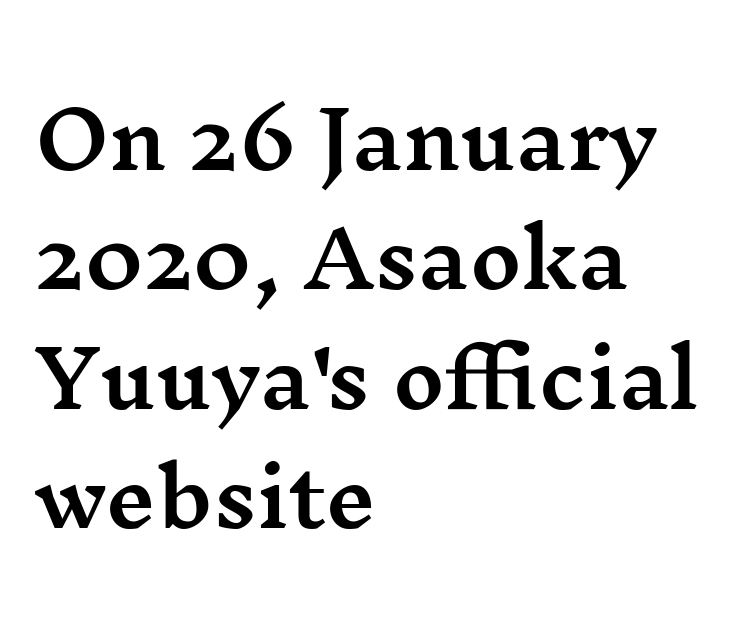
Lines of text with bare space underneath. These lines were composed using upright roman letters. The rows are spaced the way most documents space them. Each line starts at the same left margin while the right side varies. A serif font was chosen for this passage.
